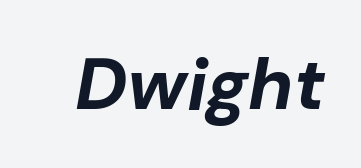
Nobody drew a line under any word here. I'd describe the lettering as bold — thick and assertive. Characters are canted at an angle relative to the baseline's perpendicular. Varying glyph widths throughout — classic text-font behaviour. The type is set solid horizontally, with unmodified tracking.
